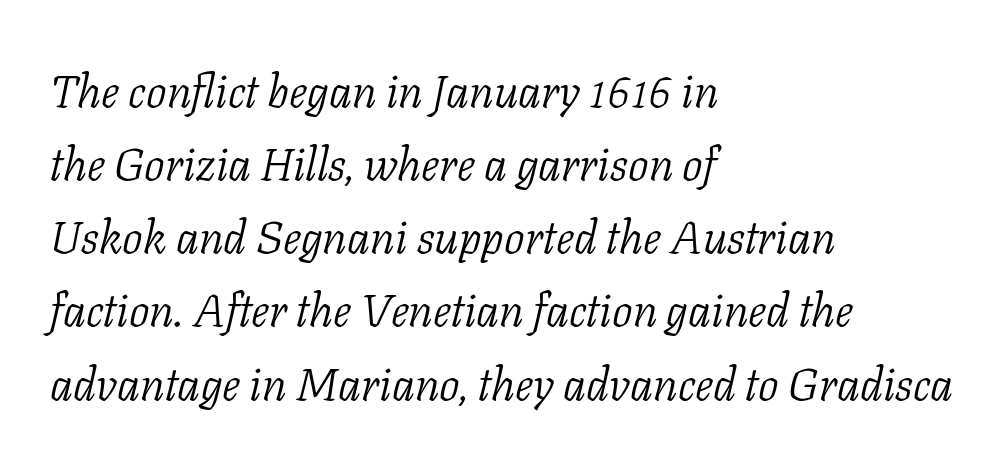
{"serif": "yes", "italic": "yes", "lean": "right", "slant_degrees": 11, "bold": "no", "weight": "light", "width": "normal", "stroke_contrast": "low", "x_height": "medium", "monospaced": "no", "underline": "no", "align": "left", "line_spacing": "normal", "line_spacing_ratio": 1.59, "letter_spacing": "normal", "letter_spacing_em": 0.0, "glyph_px": 46}
